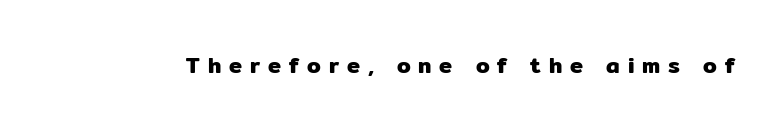
Q: Is the text italic (slanted)? A: No, it is upright.
Q: Is the text underlined? A: No.
Q: Is the spacing between letters normal or unusually wide? A: Unusually wide.
